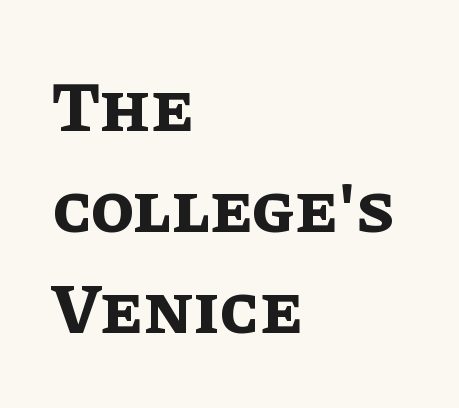
{"italic": "no", "bold": "yes", "weight": "bold", "width": "normal", "stroke_contrast": "low", "x_height": "large", "monospaced": "no", "underline": "no", "align": "left", "line_spacing": "normal", "line_spacing_ratio": 1.42, "letter_spacing": "normal", "letter_spacing_em": 0.0, "glyph_px": 71}
